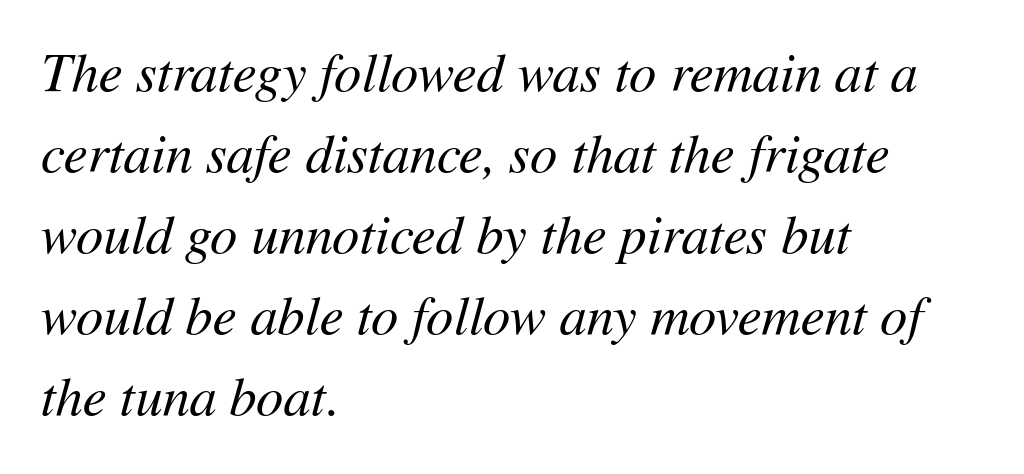
{"italic": "yes", "lean": "right", "slant_degrees": 11, "bold": "no", "weight": "regular", "width": "normal", "stroke_contrast": "medium", "x_height": "medium", "monospaced": "no", "underline": "no", "align": "left", "line_spacing": "normal", "line_spacing_ratio": 1.5, "letter_spacing": "normal", "letter_spacing_em": 0.0, "glyph_px": 54}
